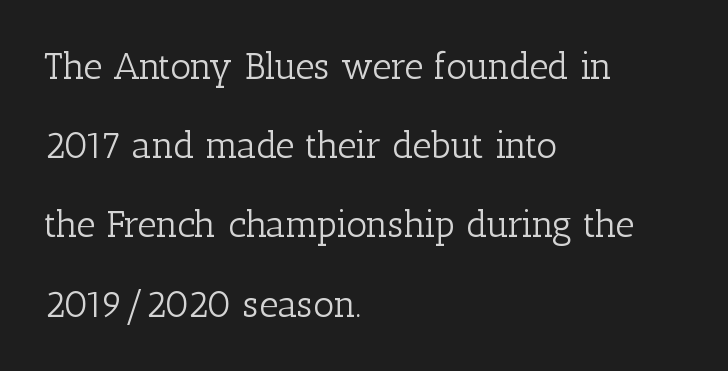
Does the type have serifs? Yes, each stem ends in a small foot. Stroke thickness stays within the range of a standard reading face or lighter. Think of a printed novel: that variable character pitch is what you see here. The letterforms sit shoulder to shoulder at normal distance. The glyphs are unaccompanied by any horizontal stroke below them. Italic: no, the glyphs are upright roman.
